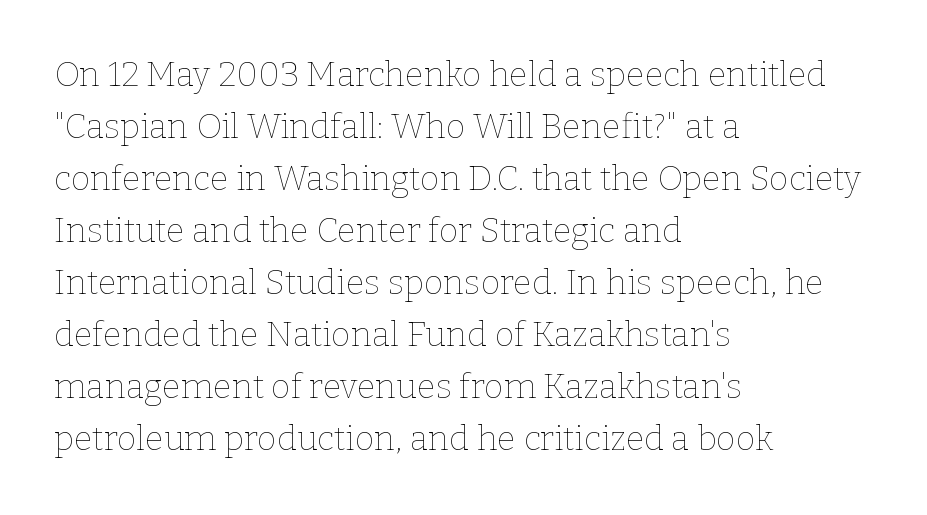
The image shows 34 px thin type, upright; set left-aligned, normal line spacing (1.53x), normal letter spacing, not underlined; low stroke contrast and a medium x-height.
